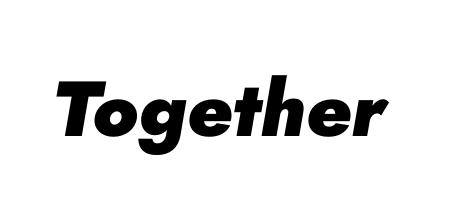
Q: Is the text bold? A: Yes.
Q: Is the text italic (slanted)? A: Yes, it leans right by about 10 degrees.
Q: Is the text underlined? A: No.
Q: Is the spacing between letters normal or unusually wide? A: Normal.
Q: Width (condensed, normal, or wide)? A: Normal.
Q: Stroke contrast? A: Low.
Q: x-height? A: Small.
Q: Monospaced? A: No.
